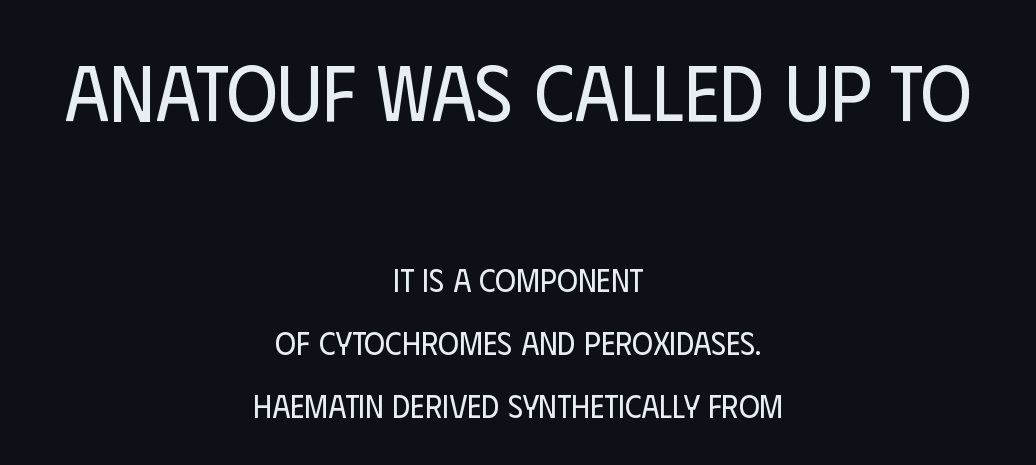
{"serif": "no", "italic": "no", "bold": "no", "weight": "regular", "width": "condensed", "stroke_contrast": "low", "x_height": "large", "monospaced": "no", "underline": "no", "align": "center", "line_spacing": "loose", "line_spacing_ratio": 1.97, "letter_spacing": "normal", "letter_spacing_em": 0.0, "larger_block": "first", "size_ratio": 2.47, "glyph_px": 79}
